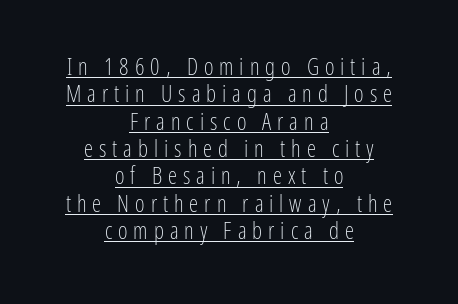
The image shows 23 px text type, upright; set centered, line spacing 1.19x, unusually wide letter spacing (+0.26 em), underlined.
